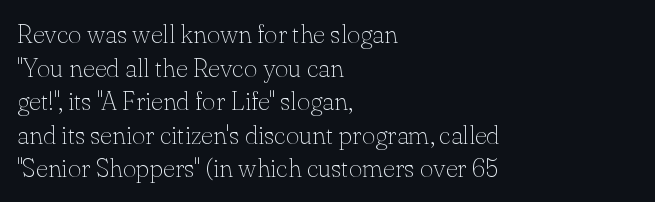
Q: Is the text bold? A: No.
Q: Is the text italic (slanted)? A: No, it is upright.
Q: Is the text underlined? A: No.
Q: How is the paragraph aligned? A: Left-aligned.
Q: Is the spacing between letters normal or unusually wide? A: Normal.
Q: Is the spacing between lines tight, normal or loose? A: Normal.
